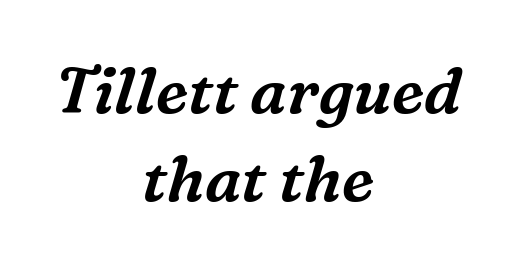
Q: Is the text italic (slanted)? A: Yes, it leans right by about 16 degrees.
Q: Is the typeface a serif or a sans-serif typeface? A: Serif.
Q: Is the text underlined? A: No.
Q: How is the paragraph aligned? A: Centered.
Q: Is the spacing between letters normal or unusually wide? A: Normal.
Q: Is the spacing between lines tight, normal or loose? A: Normal.
Q: Width (condensed, normal, or wide)? A: Normal.
Q: Stroke contrast? A: Medium.
Q: x-height? A: Medium.
Q: Monospaced? A: No.
